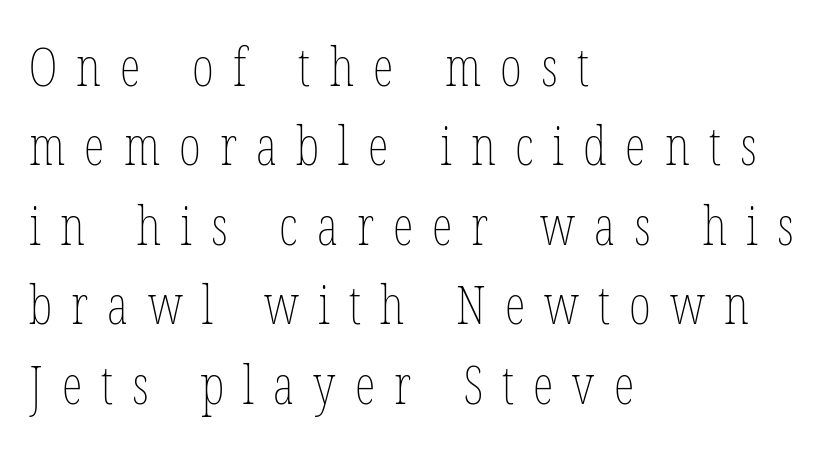
The image shows 53 px thin, condensed type; set left-aligned, normal line spacing (1.5x), unusually wide letter spacing (+0.36 em), not underlined; low stroke contrast and a medium x-height.
